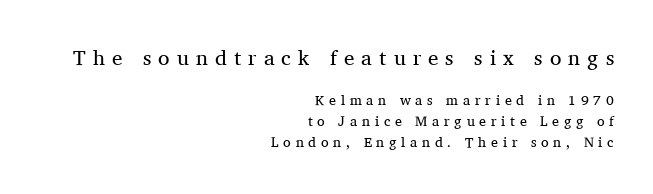
Q: Is the text bold? A: No.
Q: Is the text italic (slanted)? A: No, it is upright.
Q: Is the text underlined? A: No.
Q: How is the paragraph aligned? A: Right-aligned.
Q: Is the spacing between letters normal or unusually wide? A: Unusually wide.
Q: Is the spacing between lines tight, normal or loose? A: Normal.
Q: Which block of text is set in a larger size, the first (top) or the second (bottom)? A: The first (top) one.
